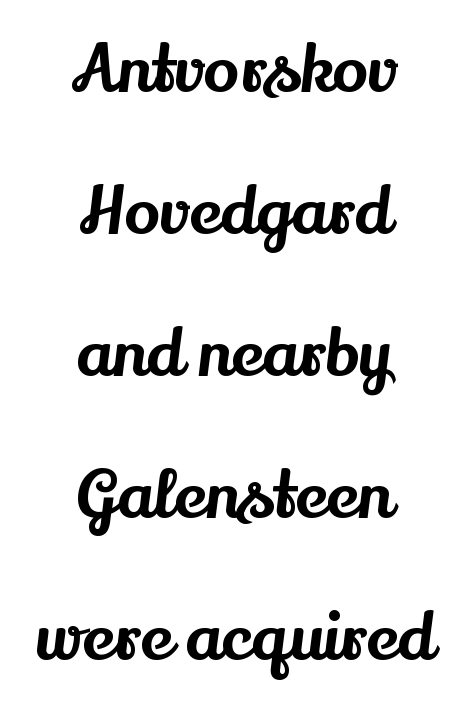
{"serif": "yes", "width": "normal", "stroke_contrast": "medium", "x_height": "small", "monospaced": "no", "underline": "no", "align": "center", "line_spacing": "loose", "line_spacing_ratio": 2.15, "letter_spacing": "normal", "letter_spacing_em": 0.0, "glyph_px": 66}
